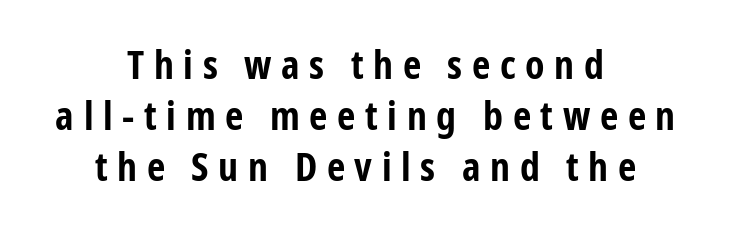
{"serif": "no", "italic": "no", "bold": "yes", "weight": "bold", "width": "condensed", "stroke_contrast": "low", "x_height": "medium", "monospaced": "no", "underline": "no", "align": "center", "line_spacing": "normal", "line_spacing_ratio": 1.28, "letter_spacing": "wide", "letter_spacing_em": 0.24, "glyph_px": 40}
